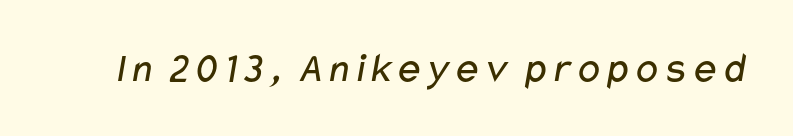
The image shows 43 px regular-weight, wide sans-serif type; set normal letter spacing, not underlined; low stroke contrast and a medium x-height.
